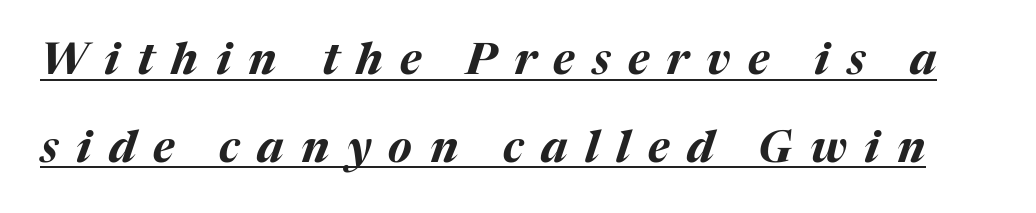
Regarding leading, the lines here are spaced well apart. You'd pick this weight for a headline — it's a proper bold. The letters are slanted; this is an italic face. Spacing verdict: proportional, widths tailored to each character.
